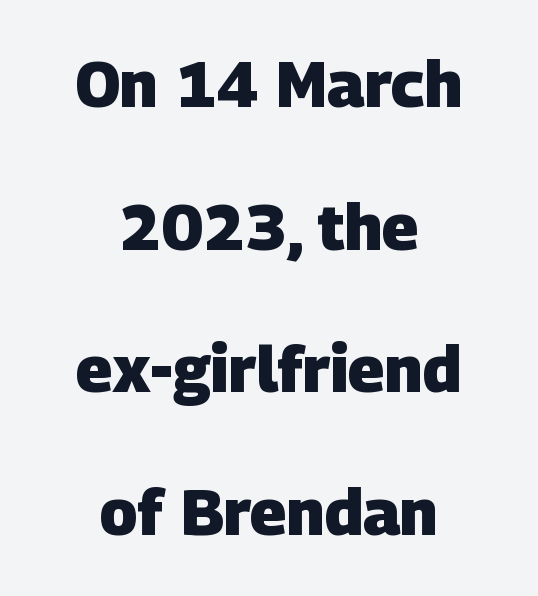
Q: Is the text bold? A: Yes.
Q: Is the typeface a serif or a sans-serif typeface? A: Sans-serif.
Q: Is the text underlined? A: No.
Q: How is the paragraph aligned? A: Centered.
Q: Is the spacing between letters normal or unusually wide? A: Normal.
Q: Is the spacing between lines tight, normal or loose? A: Loose.
Q: Width (condensed, normal, or wide)? A: Normal.
Q: Stroke contrast? A: Low.
Q: x-height? A: Large.
Q: Monospaced? A: No.
